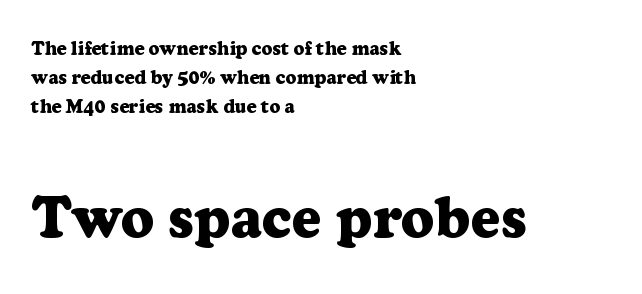
The font family rendered here belongs to the serif group. Its strokes are broad and dark, the hallmark of bold type. Quick note: not italic, upright. Type without underlining. Regarding leading, the lines here are spaced in the standard way. The passage shown has conventional tracking throughout.
